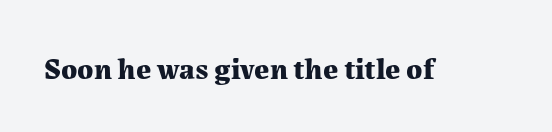
{"serif": "yes", "italic": "no", "bold": "yes", "weight": "bold", "width": "normal", "stroke_contrast": "medium", "x_height": "medium", "monospaced": "no", "underline": "no", "letter_spacing": "normal", "letter_spacing_em": 0.0, "glyph_px": 30}
